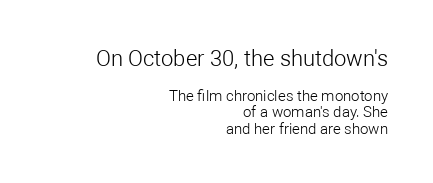
{"italic": "no", "bold": "no", "underline": "no", "align": "right", "line_spacing": "tight", "line_spacing_ratio": 1.1, "letter_spacing": "normal", "letter_spacing_em": 0.0, "larger_block": "first", "size_ratio": 1.47, "glyph_px": 22}
